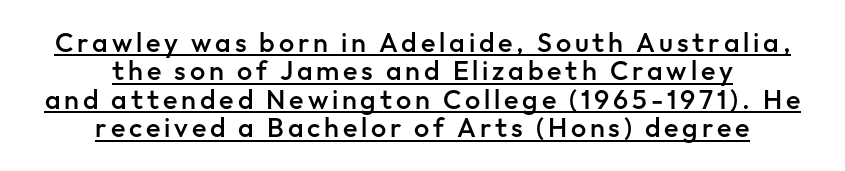
Q: Is the text bold? A: Semi-bold.
Q: Is the text italic (slanted)? A: No, it is upright.
Q: Is the text underlined? A: Yes.
Q: How is the paragraph aligned? A: Centered.
Q: Is the spacing between lines tight, normal or loose? A: Tight.
